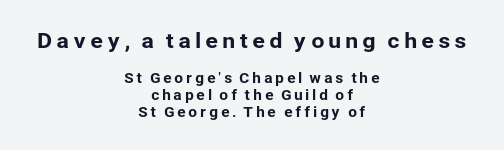
The image shows 21 px text type, upright; set centered, line spacing 1.21x, not underlined; the first (top) block is 1.5x larger.
